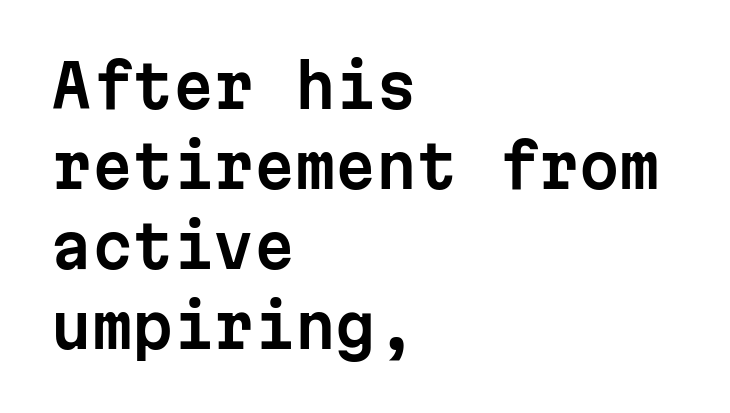
The ragged edge is on the right, which tells us the setting is flush left. Line spacing here is normal. A roman cut, with each character standing at attention. The gap between lines stays unmarked.
